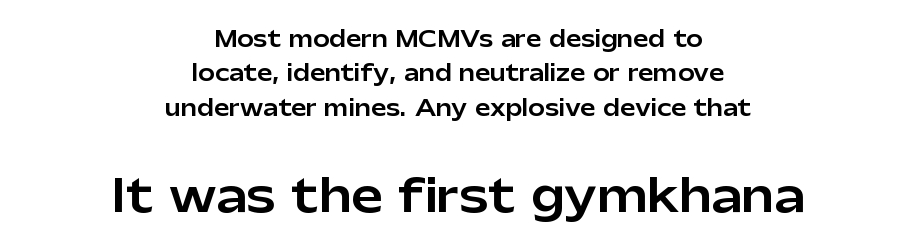
{"serif": "no", "italic": "no", "width": "normal", "stroke_contrast": "low", "x_height": "medium", "monospaced": "no", "underline": "no", "align": "center", "line_spacing": "normal", "line_spacing_ratio": 1.56, "letter_spacing": "normal", "letter_spacing_em": 0.0, "larger_block": "second", "size_ratio": 2.05, "glyph_px": 45}
